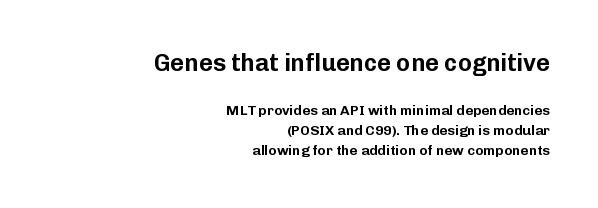
The line-height multiplier appears to be the usual default. Here the glyphs are tracked normally, forming tight word shapes. Does the copy run flush right? Yes — the right margin is perfectly even. Scale decreases going downward across the two blocks.
